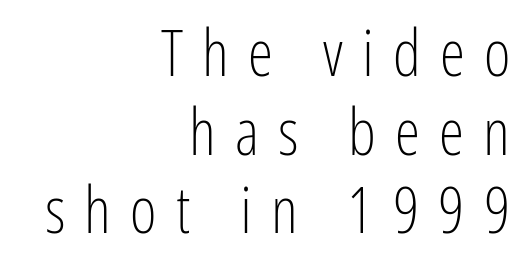
{"serif": "no", "italic": "no", "bold": "no", "weight": "light", "width": "condensed", "stroke_contrast": "low", "x_height": "medium", "monospaced": "no", "underline": "no", "align": "right", "line_spacing_ratio": 1.23, "letter_spacing": "wide", "letter_spacing_em": 0.3, "glyph_px": 64}
